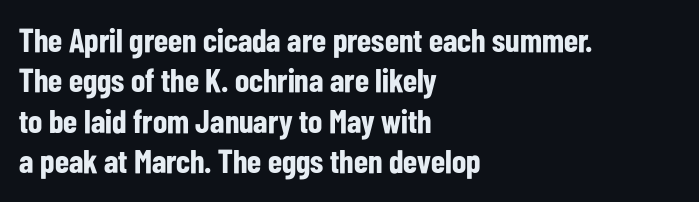
Q: Is the text bold? A: Yes.
Q: Is the text italic (slanted)? A: No, it is upright.
Q: Is the typeface a serif or a sans-serif typeface? A: Sans-serif.
Q: Is the text underlined? A: No.
Q: How is the paragraph aligned? A: Left-aligned.
Q: Is the spacing between letters normal or unusually wide? A: Normal.
Q: Width (condensed, normal, or wide)? A: Condensed.
Q: Stroke contrast? A: Low.
Q: x-height? A: Medium.
Q: Monospaced? A: No.
